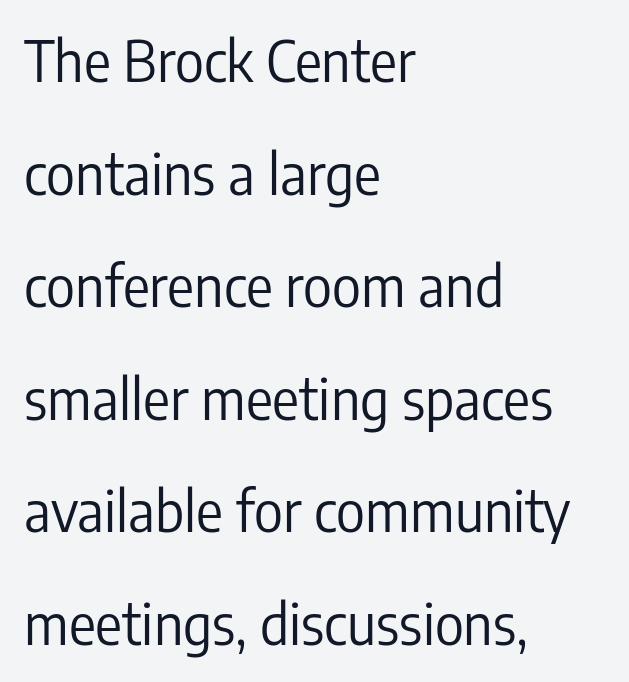
A student would call this left alignment; a typographer would say flush left, rag right. Quick note: underline off. Proportional: the letters do not fall into vertical columns. Bold? No — there's no thickening of the strokes.
